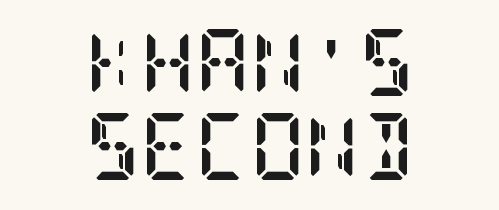
{"serif": "yes", "italic": "no", "bold": "yes", "weight": "semibold", "width": "condensed", "stroke_contrast": "low", "x_height": "large", "underline": "no", "align": "center", "line_spacing": "normal", "line_spacing_ratio": 1.26, "letter_spacing": "normal", "letter_spacing_em": 0.0, "glyph_px": 67}
